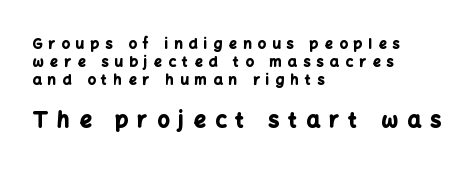
Q: Is the text bold? A: Yes.
Q: Is the text italic (slanted)? A: No, it is upright.
Q: Is the text underlined? A: No.
Q: How is the paragraph aligned? A: Left-aligned.
Q: Is the spacing between letters normal or unusually wide? A: Unusually wide.
Q: Is the spacing between lines tight, normal or loose? A: Normal.
Q: Which block of text is set in a larger size, the first (top) or the second (bottom)? A: The second (bottom) one.
